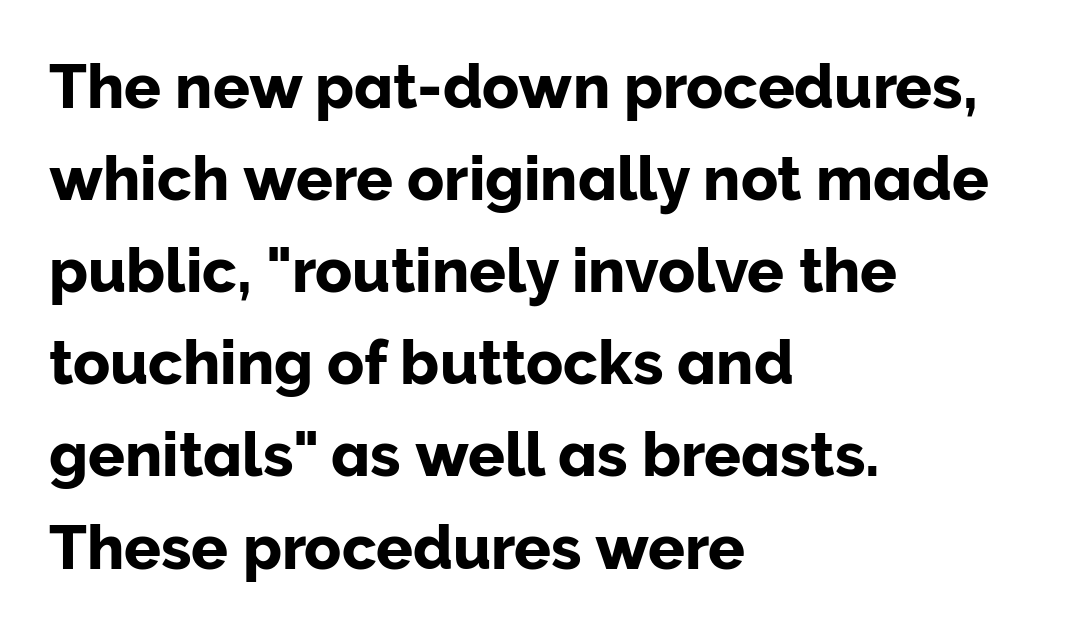
{"serif": "no", "italic": "no", "width": "normal", "stroke_contrast": "low", "x_height": "medium", "monospaced": "no", "underline": "no", "align": "left", "line_spacing": "normal", "line_spacing_ratio": 1.51, "letter_spacing": "normal", "letter_spacing_em": 0.0, "glyph_px": 61}
